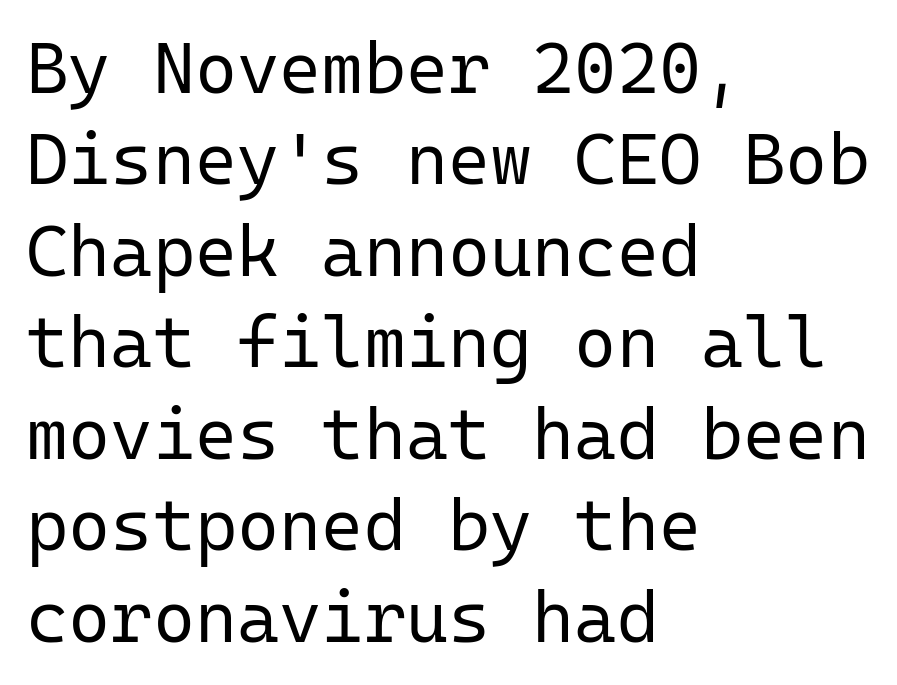
Q: Is the text bold? A: No.
Q: Is the text italic (slanted)? A: No, it is upright.
Q: Is the typeface a serif or a sans-serif typeface? A: Sans-serif.
Q: Is the text underlined? A: No.
Q: How is the paragraph aligned? A: Left-aligned.
Q: Is the spacing between letters normal or unusually wide? A: Normal.
Q: Is the spacing between lines tight, normal or loose? A: Normal.
Q: Width (condensed, normal, or wide)? A: Normal.
Q: Stroke contrast? A: Low.
Q: x-height? A: Medium.
Q: Monospaced? A: Yes.
